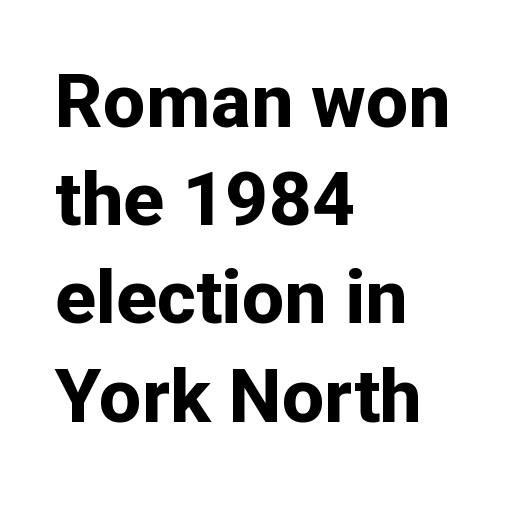
The image shows 75 px bold sans-serif type, upright; set left-aligned, normal line spacing (1.31x), normal letter spacing, not underlined; low stroke contrast and a medium x-height.
